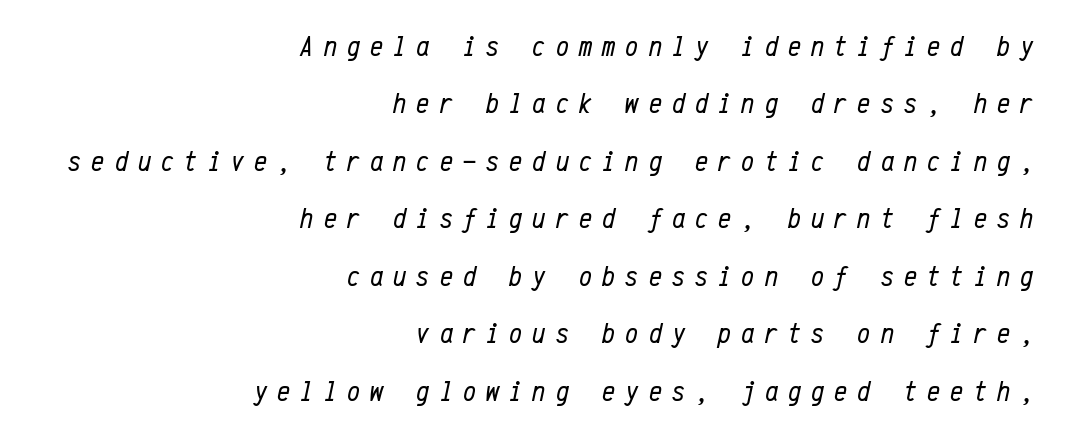
Q: Is the text bold? A: No.
Q: Is the text italic (slanted)? A: Yes, it leans right by about 12 degrees.
Q: Is the text underlined? A: No.
Q: How is the paragraph aligned? A: Right-aligned.
Q: Is the spacing between letters normal or unusually wide? A: Unusually wide.
Q: Is the spacing between lines tight, normal or loose? A: Loose.
Q: Width (condensed, normal, or wide)? A: Condensed.
Q: Stroke contrast? A: Low.
Q: x-height? A: Medium.
Q: Monospaced? A: Yes.
